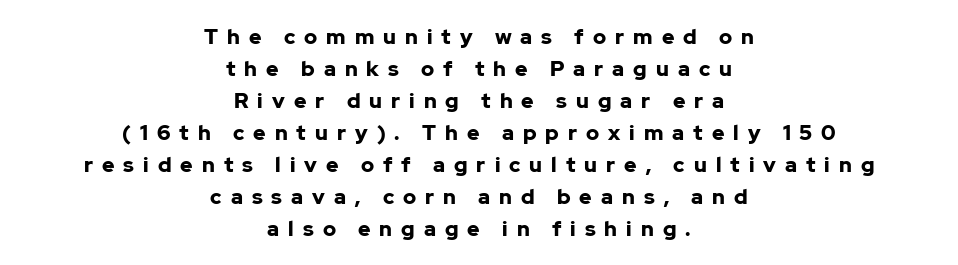
Q: Is the text bold? A: Yes.
Q: Is the text italic (slanted)? A: No, it is upright.
Q: Is the text underlined? A: No.
Q: How is the paragraph aligned? A: Centered.
Q: Is the spacing between letters normal or unusually wide? A: Unusually wide.
Q: Is the spacing between lines tight, normal or loose? A: Normal.
